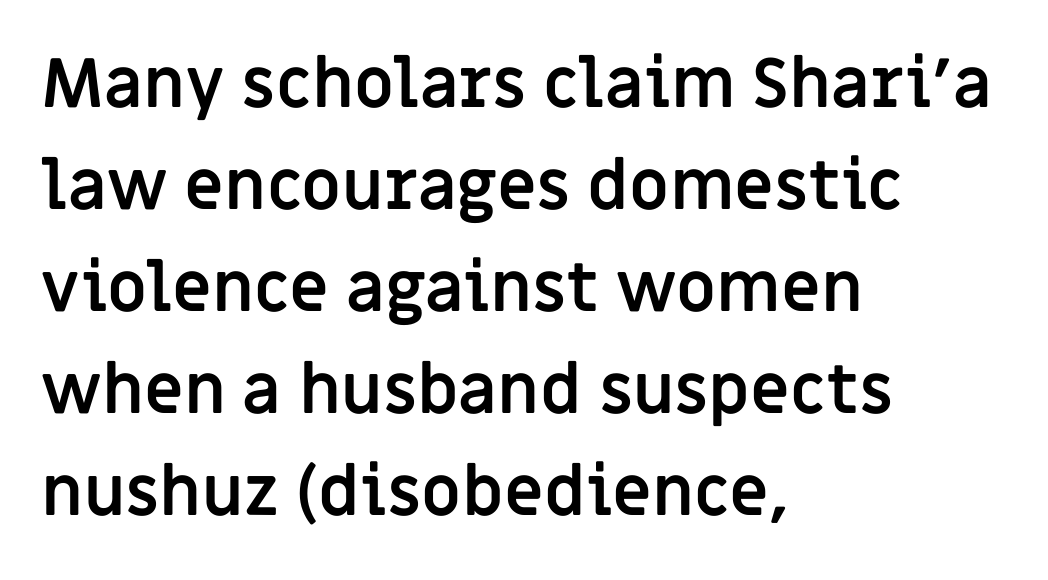
The image shows 68 px semibold sans-serif type, upright; set left-aligned, normal line spacing (1.5x), normal letter spacing, not underlined; low stroke contrast and a large x-height.
